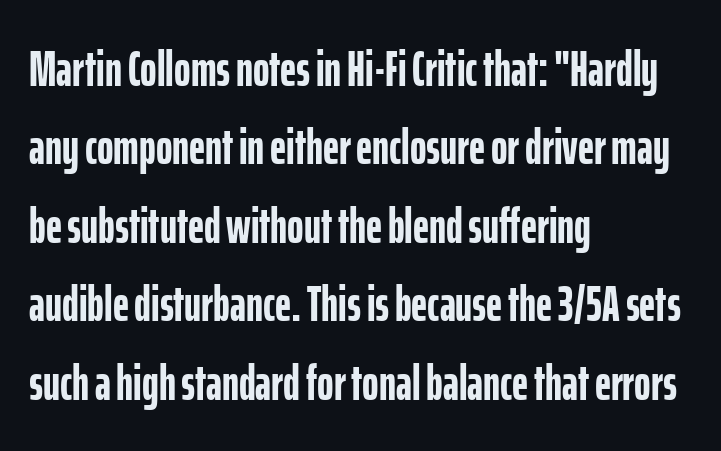
{"serif": "no", "italic": "no", "bold": "yes", "weight": "semibold", "width": "condensed", "stroke_contrast": "low", "x_height": "medium", "monospaced": "no", "underline": "no", "align": "left", "line_spacing": "normal", "line_spacing_ratio": 1.57, "letter_spacing": "normal", "letter_spacing_em": 0.0, "glyph_px": 50}
